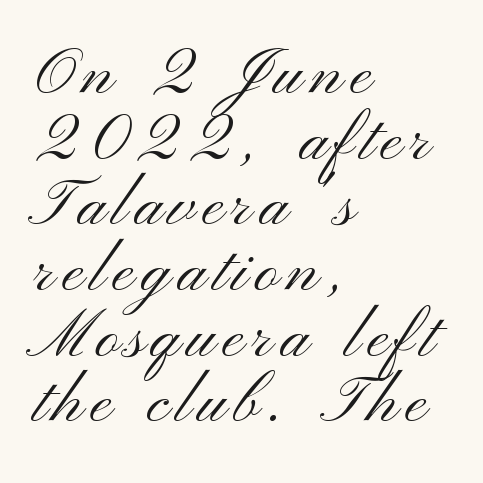
Short and long lines alike share a common starting point at left. The rendering shows plain stroke endings on the letterforms — a sans-serif design. Is this a heavy cut? Hardly; it is regular or lighter. Summary of vertical rhythm: compact, with narrow interline spacing. A clean baseline with only descenders dipping below it.
